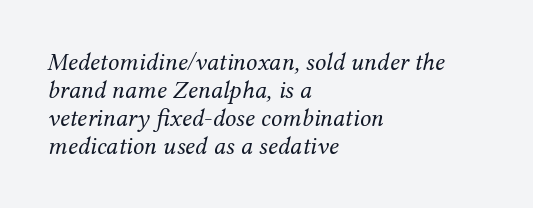
{"italic": "yes", "lean": "right", "slant_degrees": 12, "bold": "no", "underline": "no", "align": "left", "line_spacing": "tight", "line_spacing_ratio": 1.12, "letter_spacing": "normal", "letter_spacing_em": 0.0, "glyph_px": 25}
